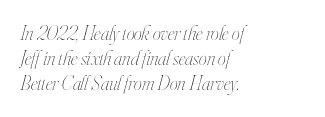
The image shows 20 px text type, italic (leaning right); set left-aligned, normal line spacing (1.26x), normal letter spacing, not underlined.
